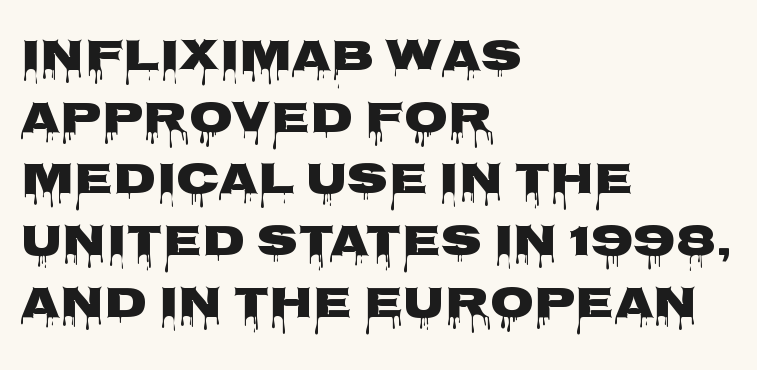
The image shows 45 px heavy, wide sans-serif type, upright; set left-aligned, normal line spacing (1.37x), normal letter spacing, not underlined; low stroke contrast and a large x-height.
